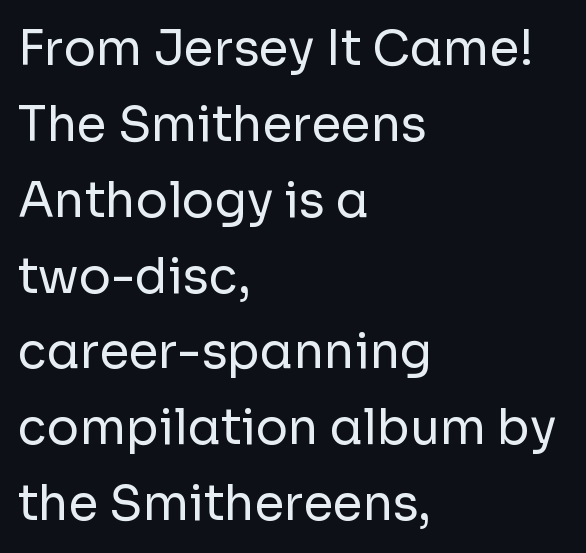
The specimen reads as upright at a glance. Is the stroke heavy? The answer is a plain regular-or-lighter. Any mark beneath the type? The region is blank. Interline gaps are of average width in this sample.
